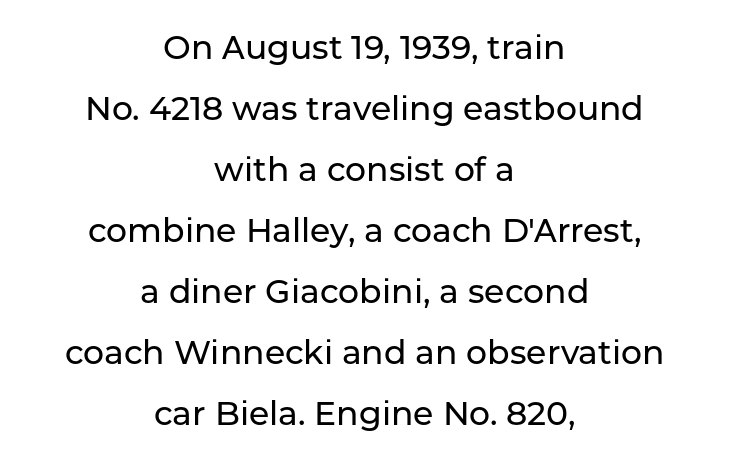
{"serif": "no", "italic": "no", "width": "normal", "stroke_contrast": "low", "x_height": "medium", "monospaced": "no", "underline": "no", "align": "center", "line_spacing_ratio": 1.85, "letter_spacing": "normal", "letter_spacing_em": 0.0, "glyph_px": 33}
